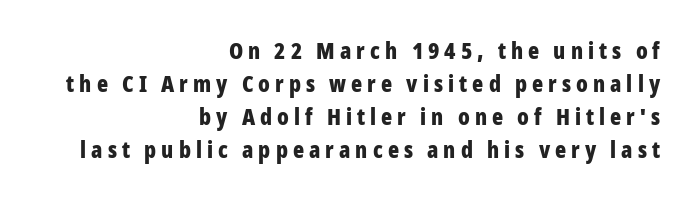
Q: Is the text bold? A: Yes.
Q: Is the text italic (slanted)? A: No, it is upright.
Q: Is the text underlined? A: No.
Q: How is the paragraph aligned? A: Right-aligned.
Q: Is the spacing between letters normal or unusually wide? A: Unusually wide.
Q: Is the spacing between lines tight, normal or loose? A: Normal.
